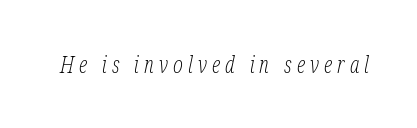
Q: Is the text bold? A: No.
Q: Is the text italic (slanted)? A: Yes, it leans right by about 12 degrees.
Q: Is the text underlined? A: No.
Q: Is the spacing between letters normal or unusually wide? A: Unusually wide.
